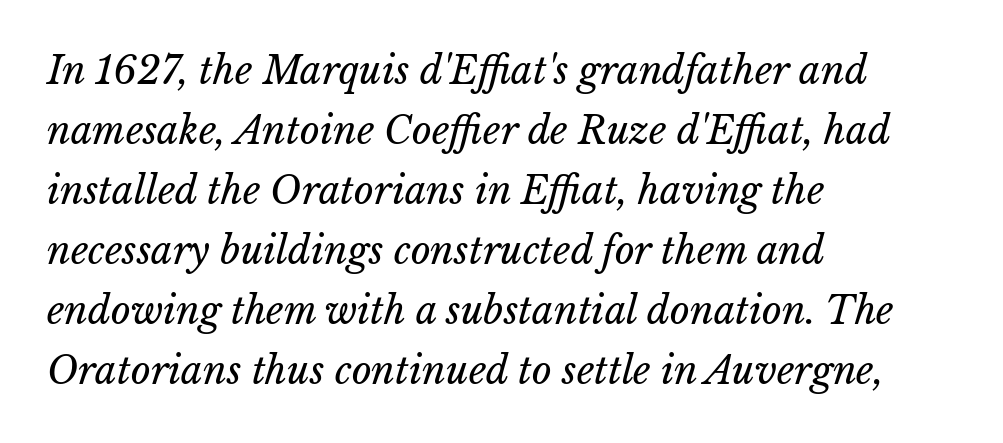
Q: Is the text bold? A: No.
Q: Is the text italic (slanted)? A: Yes, it leans right by about 15 degrees.
Q: Is the text underlined? A: No.
Q: How is the paragraph aligned? A: Left-aligned.
Q: Is the spacing between letters normal or unusually wide? A: Normal.
Q: Is the spacing between lines tight, normal or loose? A: Normal.
Q: Width (condensed, normal, or wide)? A: Normal.
Q: Stroke contrast? A: Low.
Q: x-height? A: Medium.
Q: Monospaced? A: No.
